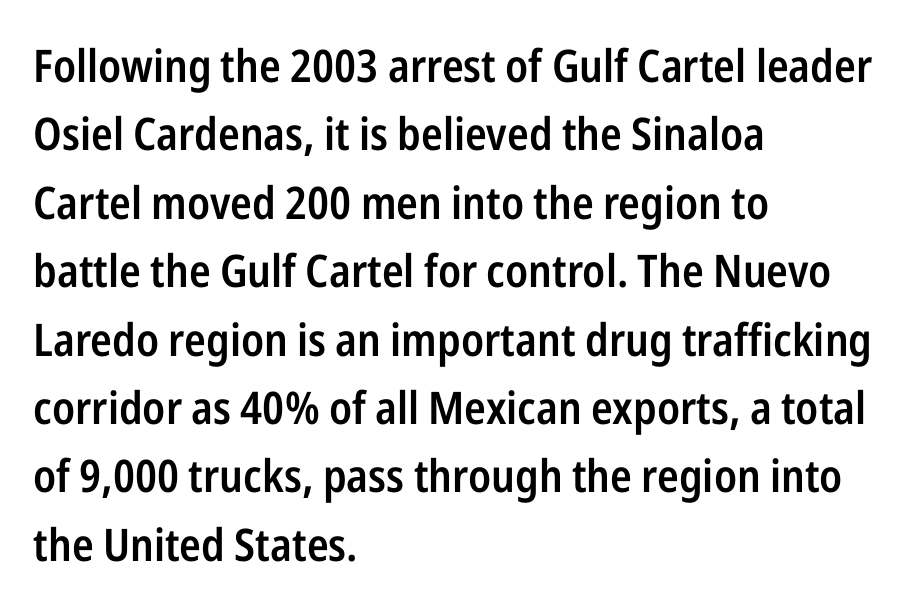
Q: Is the text bold? A: Semi-bold.
Q: Is the text italic (slanted)? A: No, it is upright.
Q: Is the typeface a serif or a sans-serif typeface? A: Sans-serif.
Q: Is the text underlined? A: No.
Q: How is the paragraph aligned? A: Left-aligned.
Q: Is the spacing between letters normal or unusually wide? A: Normal.
Q: Is the spacing between lines tight, normal or loose? A: Normal.
Q: Width (condensed, normal, or wide)? A: Condensed.
Q: Stroke contrast? A: Low.
Q: x-height? A: Medium.
Q: Monospaced? A: No.
